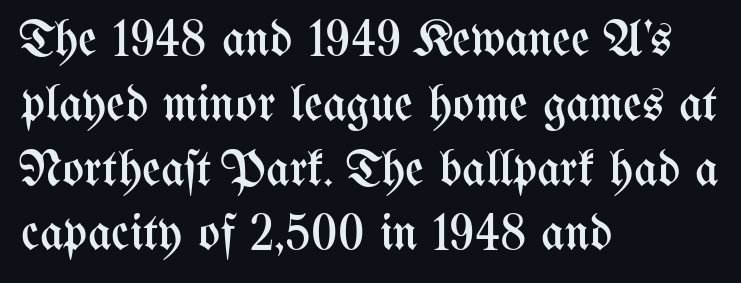
The image shows 51 px regular-weight, condensed type, upright; set left-aligned, normal line spacing (1.27x), normal letter spacing, not underlined; medium stroke contrast and a medium x-height.
